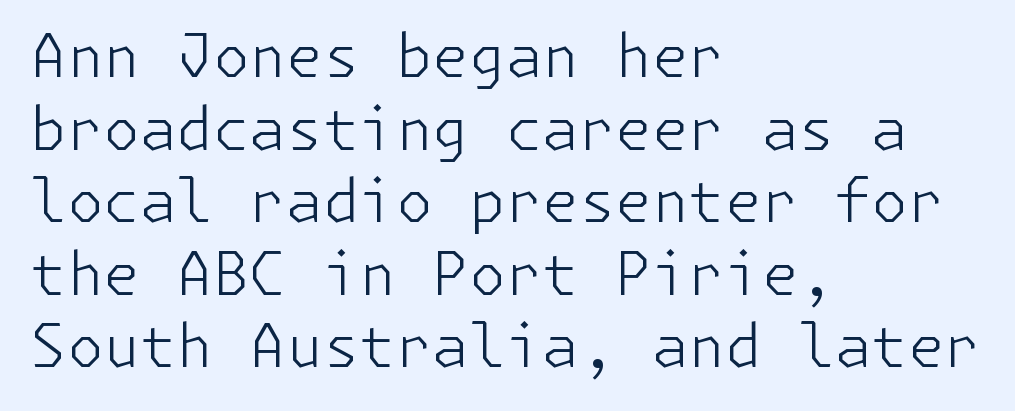
Anything drawn beneath the words? Only blank space. A student would call this left alignment; a typographer would say flush left, rag right. A light-to-regular cut is what we see here. The typography opts for an upright posture over an oblique one. The rendering shows plain stroke endings on the letterforms — a sans-serif design. The passage shown has conventional tracking throughout.
